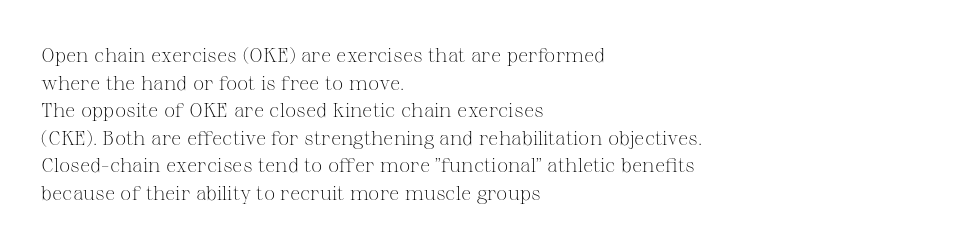
The image shows 20 px text type, upright; set left-aligned, normal line spacing (1.38x), normal letter spacing, not underlined.
